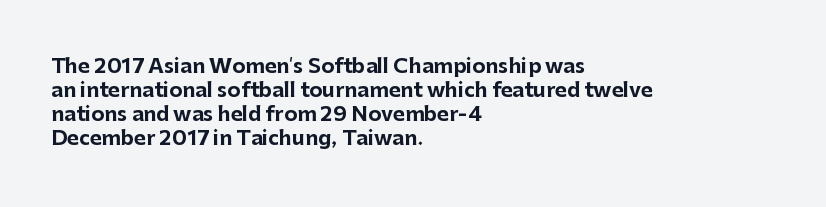
The image shows 20 px bold type, upright; set left-aligned, line spacing 1.2x, normal letter spacing, not underlined.
